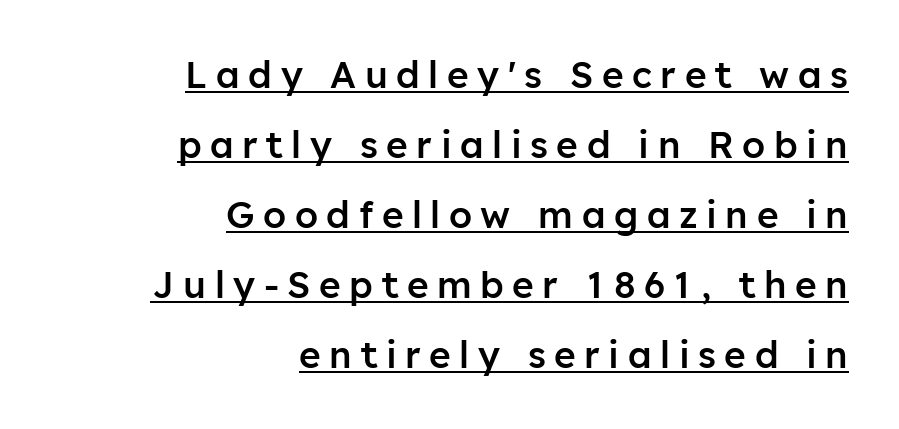
{"serif": "no", "italic": "no", "bold": "semi", "weight": "semibold", "width": "normal", "stroke_contrast": "low", "x_height": "medium", "monospaced": "no", "underline": "yes", "align": "right", "line_spacing_ratio": 1.89, "letter_spacing": "wide", "letter_spacing_em": 0.23, "glyph_px": 37}
